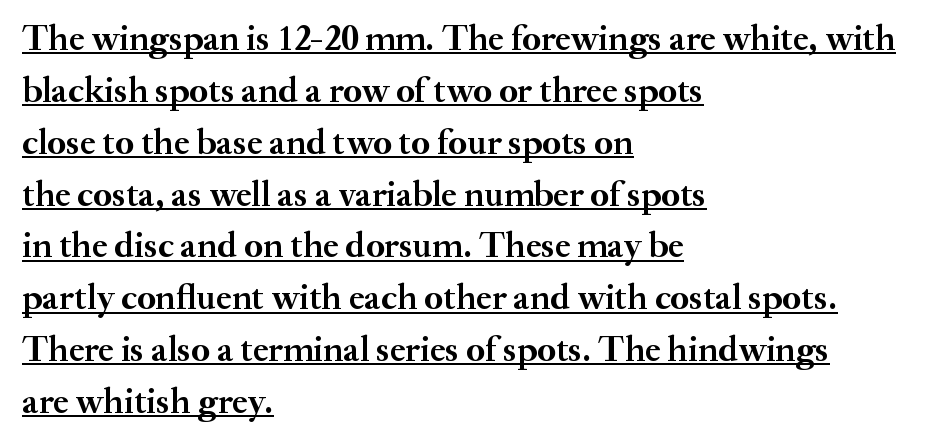
Q: Is the text bold? A: Yes.
Q: Is the text italic (slanted)? A: No, it is upright.
Q: Is the typeface a serif or a sans-serif typeface? A: Serif.
Q: Is the text underlined? A: Yes.
Q: How is the paragraph aligned? A: Left-aligned.
Q: Is the spacing between letters normal or unusually wide? A: Normal.
Q: Is the spacing between lines tight, normal or loose? A: Normal.
Q: Width (condensed, normal, or wide)? A: Normal.
Q: Stroke contrast? A: Medium.
Q: x-height? A: Small.
Q: Monospaced? A: No.
